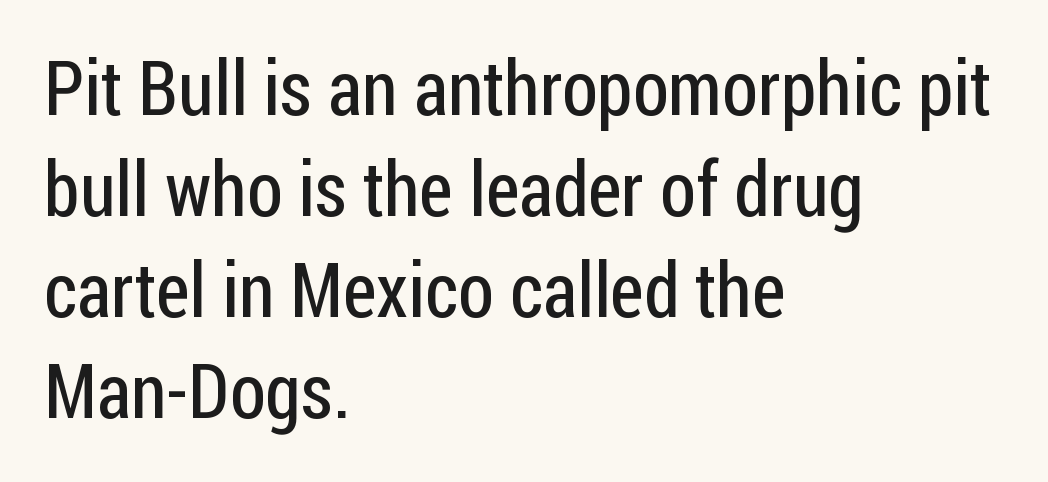
Q: Is the text bold? A: No.
Q: Is the text italic (slanted)? A: No, it is upright.
Q: Is the typeface a serif or a sans-serif typeface? A: Sans-serif.
Q: Is the text underlined? A: No.
Q: How is the paragraph aligned? A: Left-aligned.
Q: Is the spacing between letters normal or unusually wide? A: Normal.
Q: Is the spacing between lines tight, normal or loose? A: Normal.
Q: Width (condensed, normal, or wide)? A: Condensed.
Q: Stroke contrast? A: Low.
Q: x-height? A: Medium.
Q: Monospaced? A: No.
